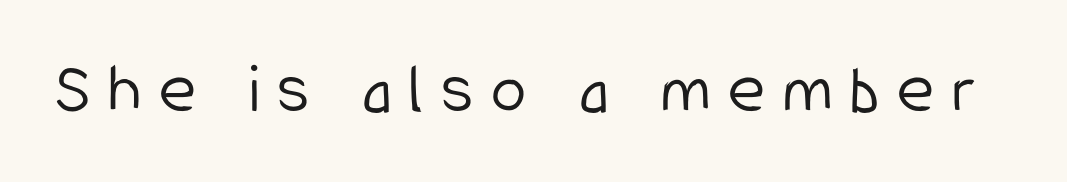
Q: Is the text bold? A: No.
Q: Is the text italic (slanted)? A: No, it is upright.
Q: Is the typeface a serif or a sans-serif typeface? A: Sans-serif.
Q: Is the text underlined? A: No.
Q: Is the spacing between letters normal or unusually wide? A: Unusually wide.
Q: Width (condensed, normal, or wide)? A: Condensed.
Q: Stroke contrast? A: Low.
Q: x-height? A: Medium.
Q: Monospaced? A: No.
